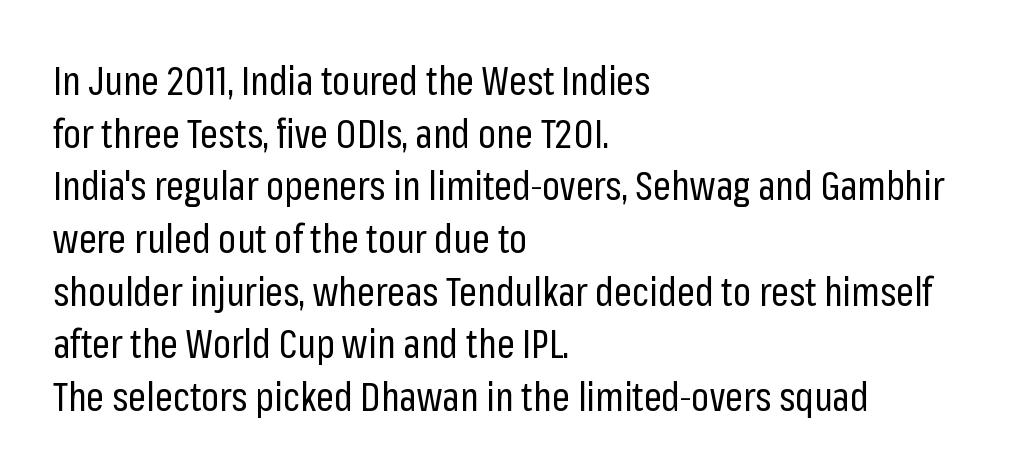
The image shows 39 px regular-weight, condensed sans-serif type, upright; set left-aligned, normal line spacing (1.35x), normal letter spacing, not underlined; low stroke contrast and a medium x-height.
